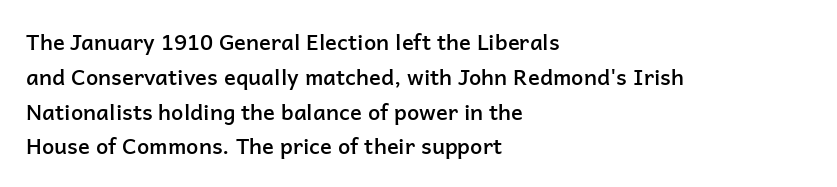
{"italic": "no", "bold": "semi", "underline": "no", "align": "left", "line_spacing": "normal", "line_spacing_ratio": 1.58, "letter_spacing": "normal", "letter_spacing_em": 0.0, "glyph_px": 22}
